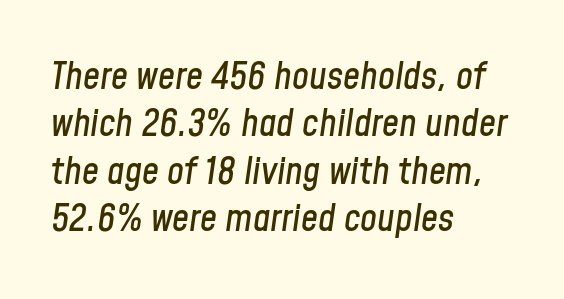
{"italic": "yes", "lean": "right", "slant_degrees": 8, "width": "condensed", "stroke_contrast": "low", "x_height": "medium", "monospaced": "no", "underline": "no", "align": "left", "line_spacing": "normal", "line_spacing_ratio": 1.25, "letter_spacing": "normal", "letter_spacing_em": 0.0, "glyph_px": 38}
